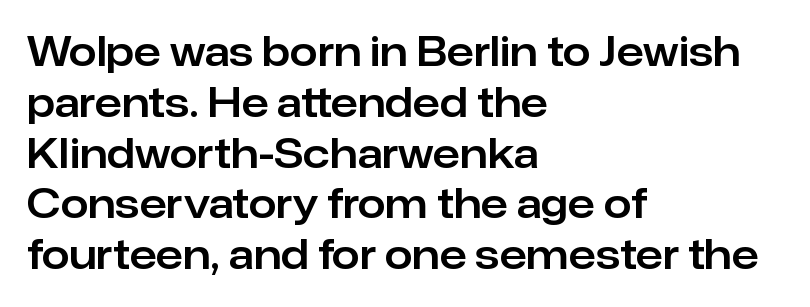
Q: Is the text italic (slanted)? A: No, it is upright.
Q: Is the typeface a serif or a sans-serif typeface? A: Sans-serif.
Q: Is the text underlined? A: No.
Q: How is the paragraph aligned? A: Left-aligned.
Q: Is the spacing between letters normal or unusually wide? A: Normal.
Q: Is the spacing between lines tight, normal or loose? A: Normal.
Q: Width (condensed, normal, or wide)? A: Normal.
Q: Stroke contrast? A: Low.
Q: x-height? A: Medium.
Q: Monospaced? A: No.
